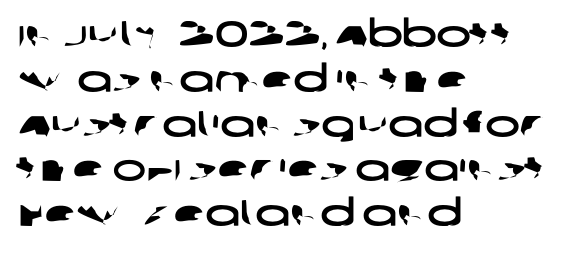
The image shows 37 px wide sans-serif type; set left-aligned, line spacing 1.21x, normal letter spacing, not underlined; low stroke contrast and a large x-height.
